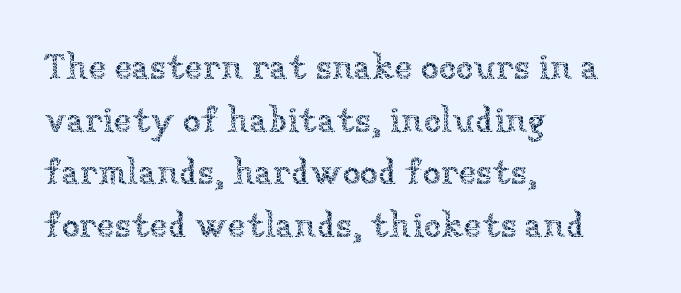
{"italic": "no", "bold": "no", "weight": "thin", "width": "normal", "stroke_contrast": "low", "x_height": "medium", "monospaced": "no", "underline": "no", "align": "left", "line_spacing": "normal", "line_spacing_ratio": 1.46, "letter_spacing": "normal", "letter_spacing_em": 0.0, "glyph_px": 36}
